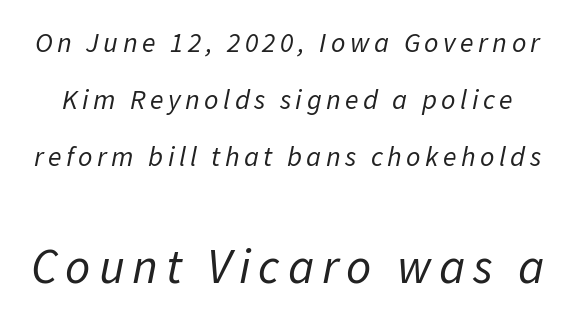
Q: Is the text bold? A: No.
Q: Is the text italic (slanted)? A: Yes, it leans right by about 11 degrees.
Q: Is the text underlined? A: No.
Q: Is the spacing between lines tight, normal or loose? A: Loose.
Q: Which block of text is set in a larger size, the first (top) or the second (bottom)? A: The second (bottom) one.
Q: Width (condensed, normal, or wide)? A: Normal.
Q: Stroke contrast? A: Low.
Q: x-height? A: Medium.
Q: Monospaced? A: No.
